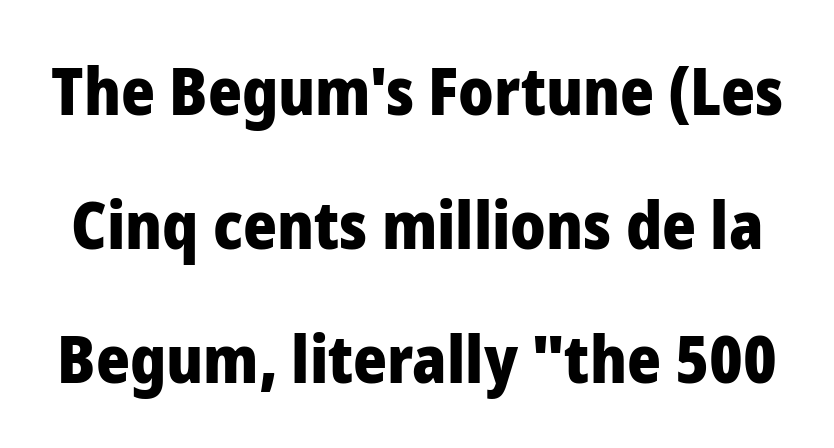
The image shows 65 px heavy sans-serif type, upright; set loose line spacing (2.06x), normal letter spacing, not underlined; low stroke contrast and a medium x-height.
